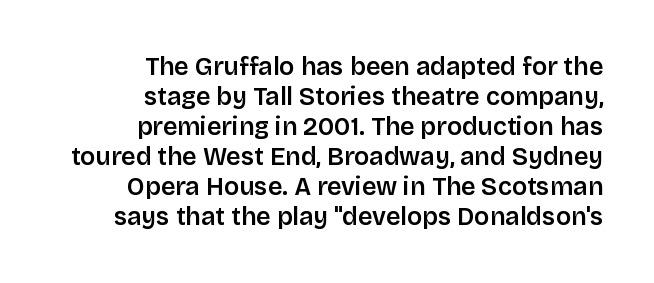
Teacher's note: observe the even right margin — that is flush-right alignment. Look at the stroke-to-counter ratio: somewhat heavy, a semibold. Type without underlining. The letters stand straight up with perfectly vertical stems. Short note: letters normally spaced.
